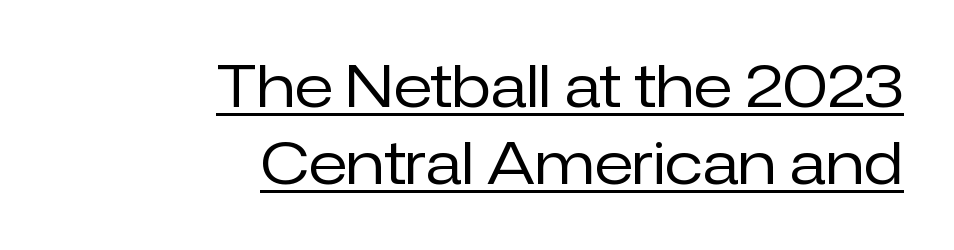
Q: Is the text bold? A: No.
Q: Is the text italic (slanted)? A: No, it is upright.
Q: Is the typeface a serif or a sans-serif typeface? A: Sans-serif.
Q: Is the text underlined? A: Yes.
Q: How is the paragraph aligned? A: Right-aligned.
Q: Is the spacing between letters normal or unusually wide? A: Normal.
Q: Is the spacing between lines tight, normal or loose? A: Normal.
Q: Width (condensed, normal, or wide)? A: Normal.
Q: Stroke contrast? A: Low.
Q: x-height? A: Medium.
Q: Monospaced? A: No.
